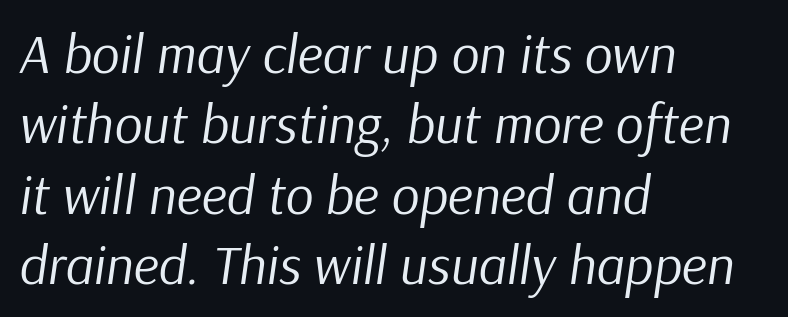
Q: Is the text bold? A: No.
Q: Is the text italic (slanted)? A: Yes, it leans right by about 9 degrees.
Q: Is the text underlined? A: No.
Q: How is the paragraph aligned? A: Left-aligned.
Q: Is the spacing between letters normal or unusually wide? A: Normal.
Q: Is the spacing between lines tight, normal or loose? A: Normal.
Q: Width (condensed, normal, or wide)? A: Normal.
Q: Stroke contrast? A: Low.
Q: x-height? A: Medium.
Q: Monospaced? A: No.
